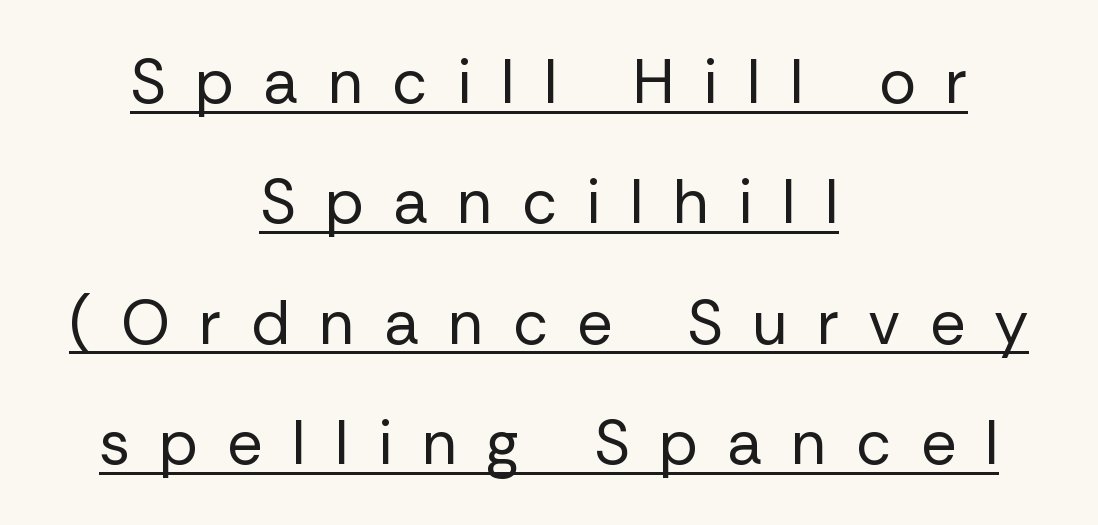
The image shows 62 px regular-weight sans-serif type, upright; set centered, loose line spacing (1.94x), unusually wide letter spacing (+0.47 em), underlined; low stroke contrast and a medium x-height.
